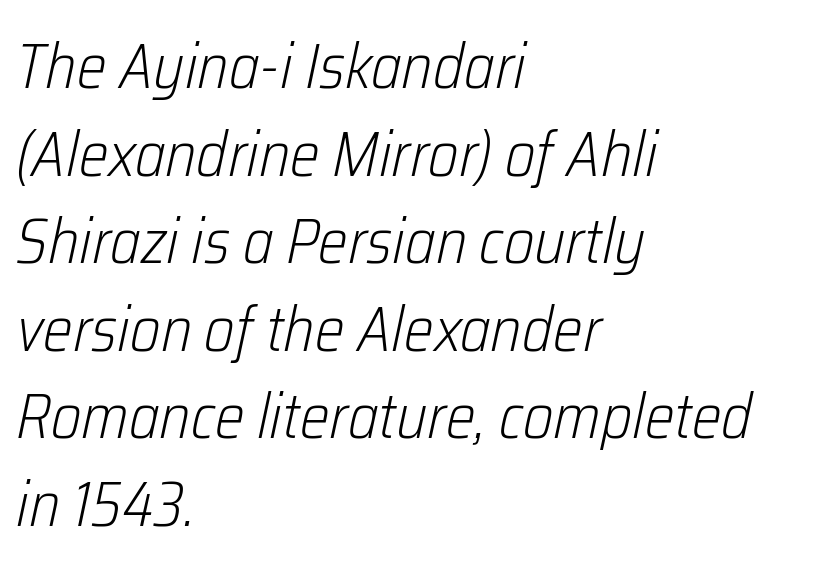
The letterforms sit at book weight or below. Tracking value appears to be zero — textbook default spacing. A typesetter would mark this as italic. The glyphs are unaccompanied by any horizontal stroke below them.
